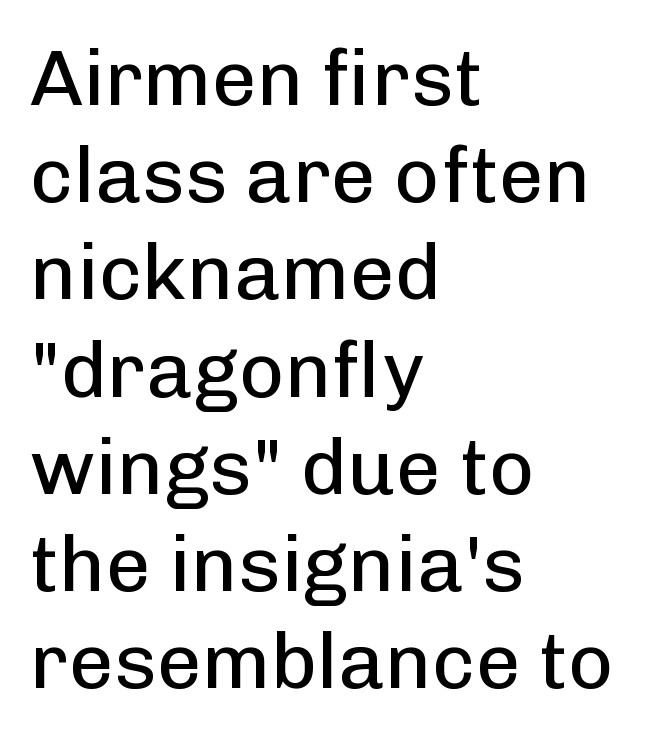
Q: Is the text bold? A: No.
Q: Is the text italic (slanted)? A: No, it is upright.
Q: Is the typeface a serif or a sans-serif typeface? A: Sans-serif.
Q: Is the text underlined? A: No.
Q: How is the paragraph aligned? A: Left-aligned.
Q: Is the spacing between letters normal or unusually wide? A: Normal.
Q: Width (condensed, normal, or wide)? A: Normal.
Q: Stroke contrast? A: Low.
Q: x-height? A: Medium.
Q: Monospaced? A: No.
